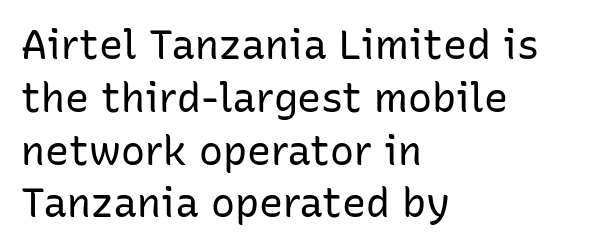
The image shows 40 px regular-weight sans-serif type, upright; set left-aligned, normal line spacing (1.32x), normal letter spacing, not underlined; low stroke contrast and a medium x-height.
